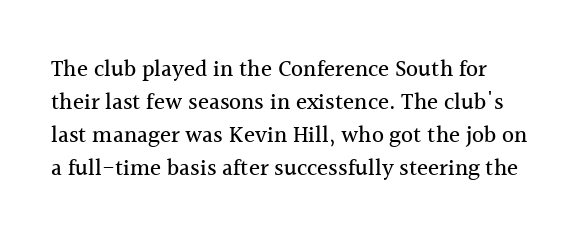
Q: Is the text italic (slanted)? A: No, it is upright.
Q: Is the text underlined? A: No.
Q: Is the spacing between letters normal or unusually wide? A: Normal.
Q: Is the spacing between lines tight, normal or loose? A: Normal.
